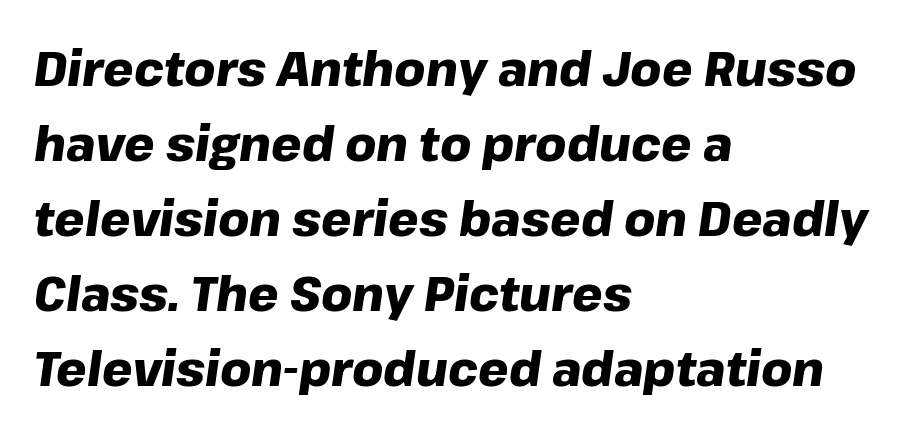
The image shows 48 px heavy type, italic (leaning right); set left-aligned, normal line spacing (1.56x), normal letter spacing, not underlined; low stroke contrast and a medium x-height.
